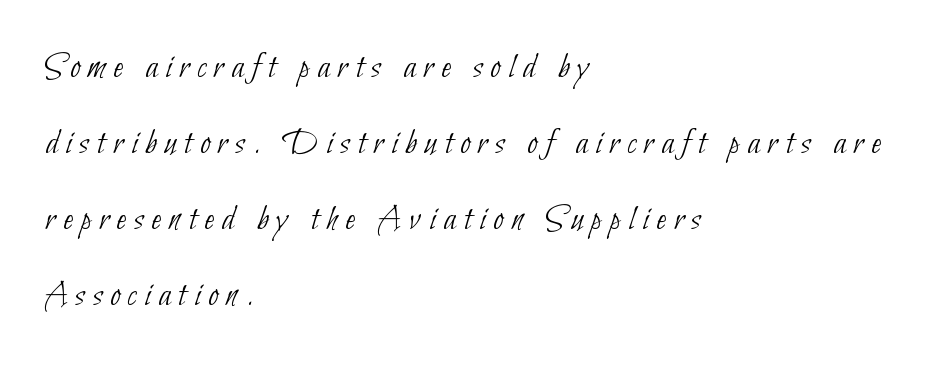
{"serif": "no", "bold": "no", "weight": "thin", "width": "condensed", "stroke_contrast": "low", "x_height": "small", "monospaced": "no", "underline": "no", "align": "left", "line_spacing": "loose", "line_spacing_ratio": 2.05, "letter_spacing": "wide", "letter_spacing_em": 0.21, "glyph_px": 37}
